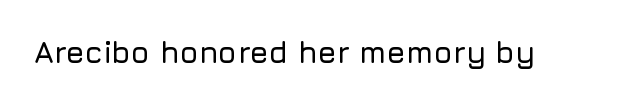
Rendered with straight, roman letterforms. Clear beneath every line of the passage. Short note: letters normally spaced. The letters advance in unequal steps, a hallmark of proportional type.
